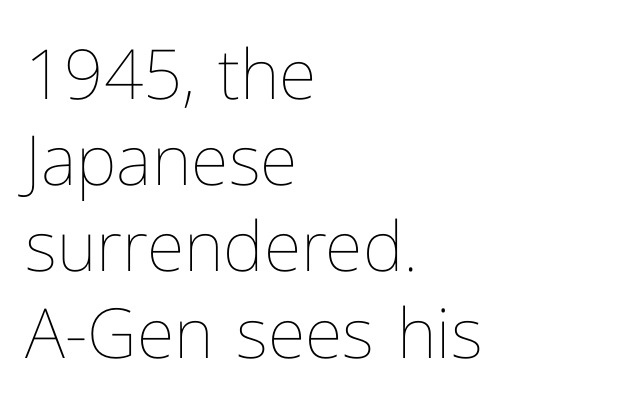
Every row of glyphs begins at an identical x-position on the left. The rendering uses natural spacing where letterforms have individual widths. The face looks like a standard text weight, possibly lighter. Successive baselines arrive at the customary interval. Unlike italic type, these characters show no tilt at all. Each row of text sits above clean, open space.
